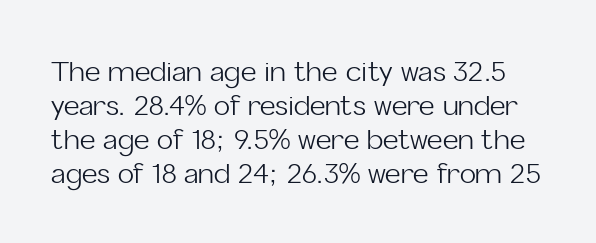
Q: Is the text bold? A: No.
Q: Is the text italic (slanted)? A: No, it is upright.
Q: Is the text underlined? A: No.
Q: Is the spacing between letters normal or unusually wide? A: Normal.
Q: Is the spacing between lines tight, normal or loose? A: Normal.
